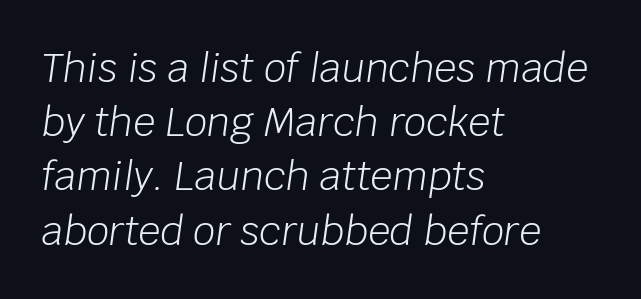
The typeface has the unassuming heft of standard copy or less. The glyphs look as if they've been sheared to an angle. Letter spacing: default. Summary of vertical rhythm: regular, with standard interline spacing. Where is the straight margin? On the left. Character widths vary here, with narrow letters taking less room than wide ones.
